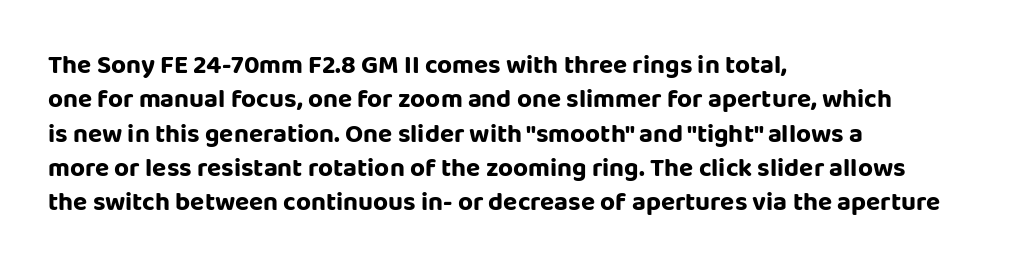
Q: Is the text italic (slanted)? A: No, it is upright.
Q: Is the text underlined? A: No.
Q: How is the paragraph aligned? A: Left-aligned.
Q: Is the spacing between letters normal or unusually wide? A: Normal.
Q: Is the spacing between lines tight, normal or loose? A: Normal.
